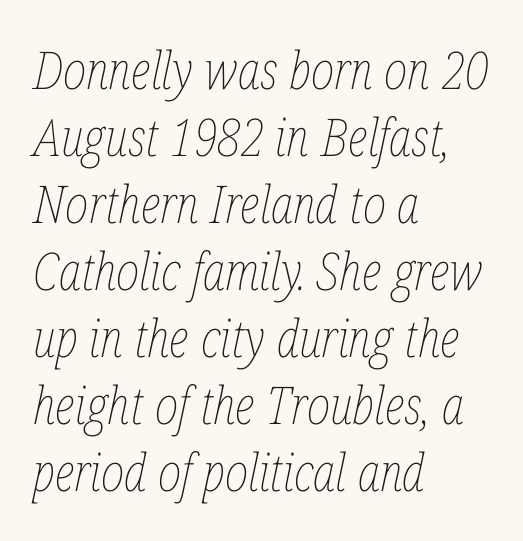
Glyph-to-glyph distance matches everyday printed text. This block has exactly the height ordinary leading produces. Heft: none added — not bold. The gap between lines stays unmarked.
